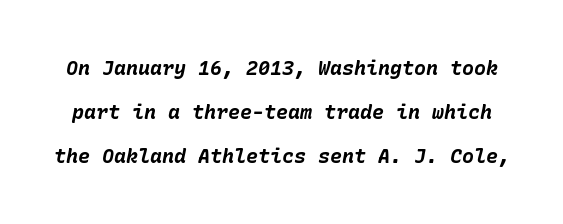
The typography opts for an oblique posture over an upright one. Each glyph is drawn with heavy, bold strokes. Successive baselines arrive slowly, with a big drop between each. Plain, unruled lines of type. Honestly, the letter spacing is just normal — you wouldn't notice it.
